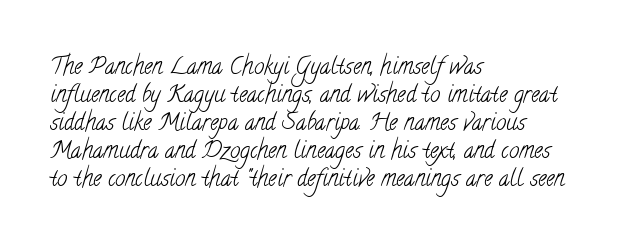
{"bold": "no", "underline": "no", "align": "left", "line_spacing_ratio": 1.22, "letter_spacing": "normal", "letter_spacing_em": 0.0, "glyph_px": 23}
